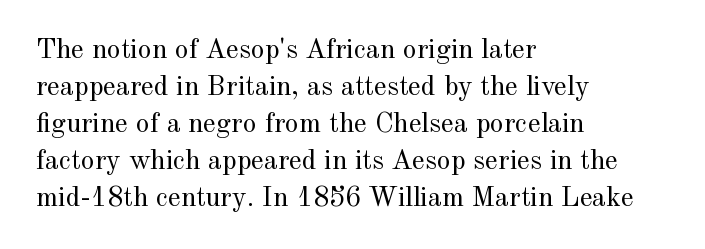
The image shows 28 px regular-weight serif type, upright; set left-aligned, normal line spacing (1.32x), normal letter spacing, not underlined; a small x-height.
